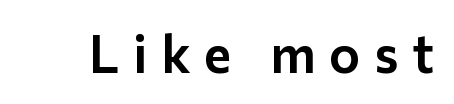
{"serif": "no", "italic": "no", "width": "normal", "stroke_contrast": "low", "x_height": "medium", "monospaced": "no", "underline": "no", "letter_spacing": "wide", "letter_spacing_em": 0.27, "glyph_px": 52}
